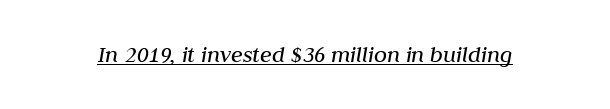
{"italic": "yes", "lean": "right", "slant_degrees": 10, "bold": "no", "underline": "yes", "letter_spacing": "normal", "letter_spacing_em": 0.0, "glyph_px": 24}
